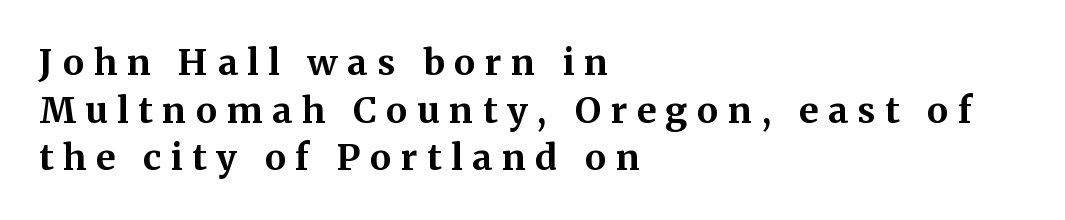
Q: Is the text bold? A: Yes.
Q: Is the text italic (slanted)? A: No, it is upright.
Q: Is the typeface a serif or a sans-serif typeface? A: Serif.
Q: Is the text underlined? A: No.
Q: How is the paragraph aligned? A: Left-aligned.
Q: Is the spacing between letters normal or unusually wide? A: Unusually wide.
Q: Is the spacing between lines tight, normal or loose? A: Normal.
Q: Width (condensed, normal, or wide)? A: Normal.
Q: Stroke contrast? A: Medium.
Q: x-height? A: Medium.
Q: Monospaced? A: No.
